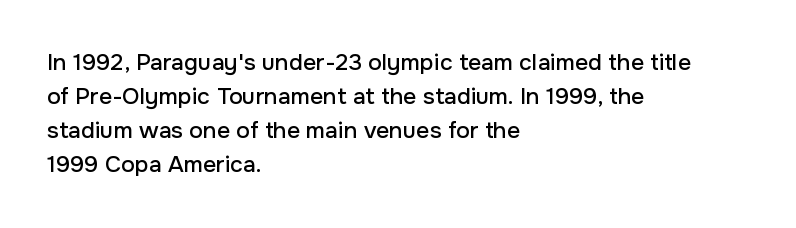
The image shows 23 px text type, upright; set left-aligned, normal line spacing (1.48x), normal letter spacing, not underlined.
